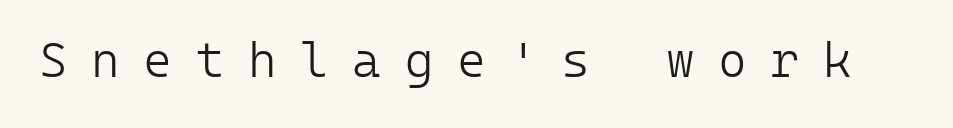
The image shows 49 px light sans-serif type, upright, monospaced; set unusually wide letter spacing (+0.48 em), not underlined; low stroke contrast and a medium x-height.
